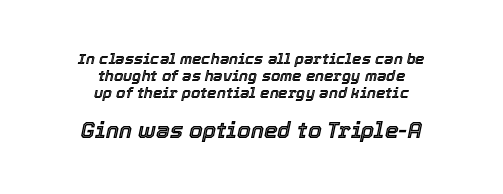
The image shows 22 px text type, italic (leaning right); set centered, tight line spacing (1.13x), normal letter spacing, not underlined; the second (bottom) block is 1.47x larger.
